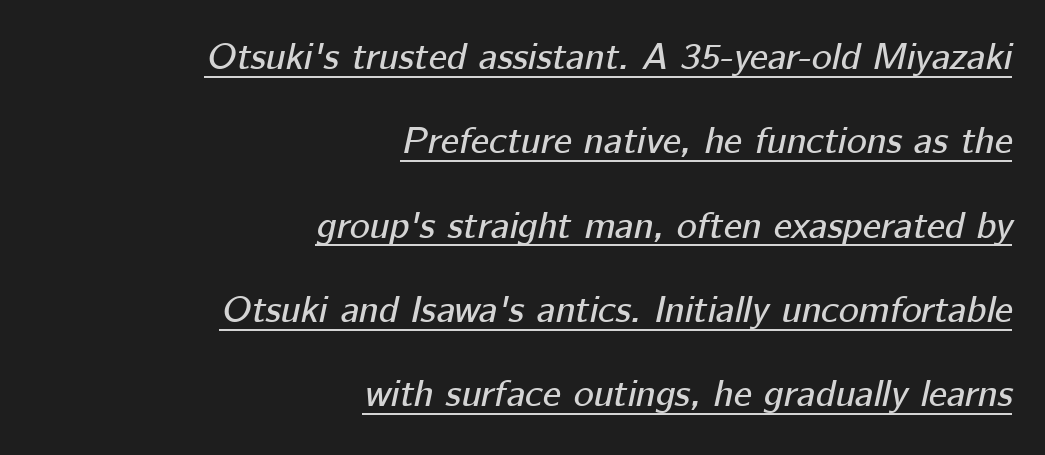
{"italic": "yes", "lean": "right", "slant_degrees": 12, "width": "normal", "stroke_contrast": "low", "x_height": "medium", "monospaced": "no", "underline": "yes", "align": "right", "line_spacing": "loose", "line_spacing_ratio": 2.22, "letter_spacing": "normal", "letter_spacing_em": 0.0, "glyph_px": 38}
